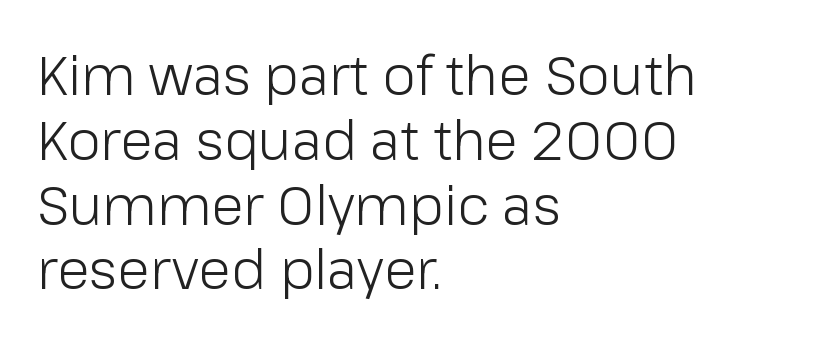
Inter-character spacing is left at the font's built-in metrics. Decoration check: the copy has no underline. Weight class: somewhere from thin through regular. Unlike italic type, these characters show no tilt at all. Casual observation: everything's shoved over to the left. To sum up the face: it is a sans, with no serifs.
